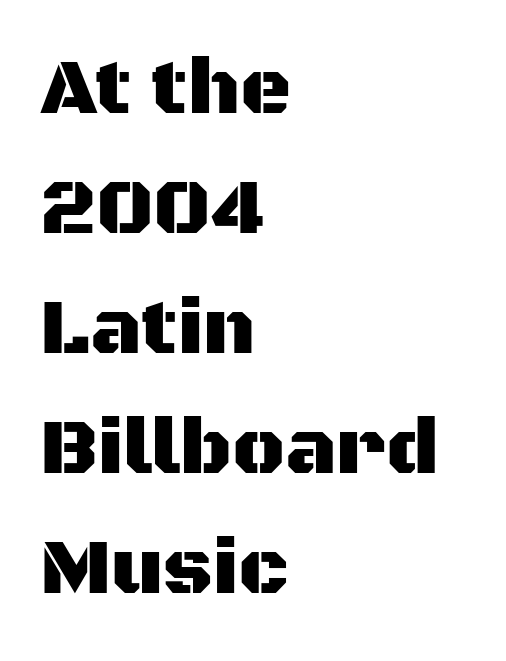
{"serif": "no", "italic": "no", "width": "normal", "stroke_contrast": "medium", "x_height": "large", "monospaced": "no", "underline": "no", "align": "left", "line_spacing": "normal", "line_spacing_ratio": 1.52, "letter_spacing": "normal", "letter_spacing_em": 0.0, "glyph_px": 79}
